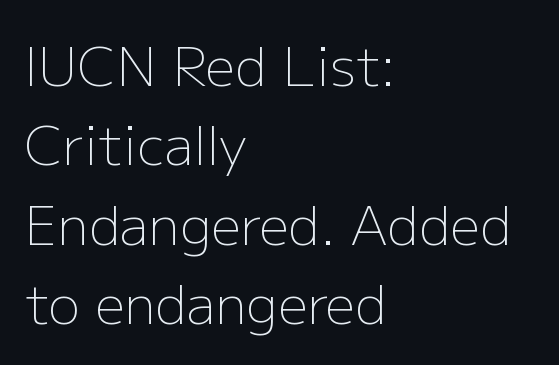
The image shows 53 px light sans-serif type, upright; set left-aligned, normal line spacing (1.5x), normal letter spacing, not underlined; low stroke contrast and a medium x-height.
